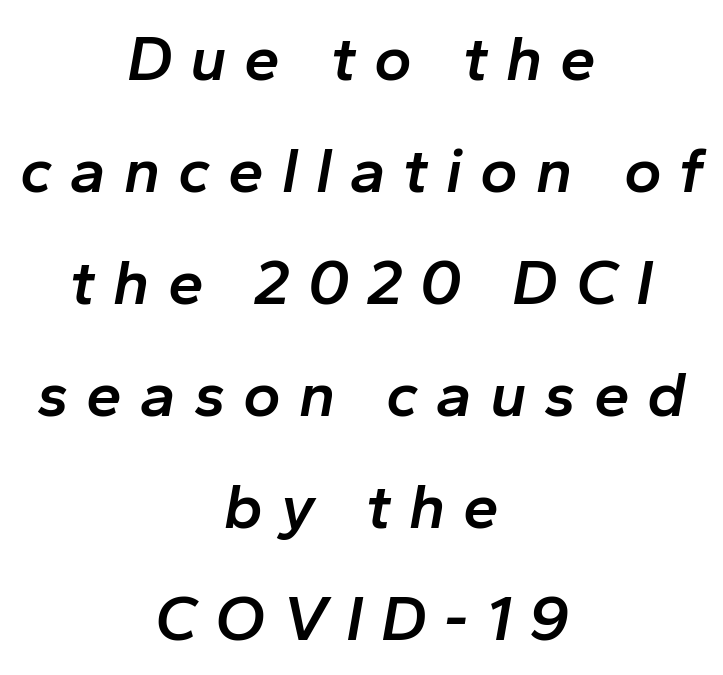
Q: Is the text bold? A: Semi-bold.
Q: Is the text italic (slanted)? A: Yes, it leans right by about 10 degrees.
Q: Is the text underlined? A: No.
Q: How is the paragraph aligned? A: Centered.
Q: Is the spacing between letters normal or unusually wide? A: Unusually wide.
Q: Width (condensed, normal, or wide)? A: Normal.
Q: Stroke contrast? A: Low.
Q: x-height? A: Medium.
Q: Monospaced? A: No.
